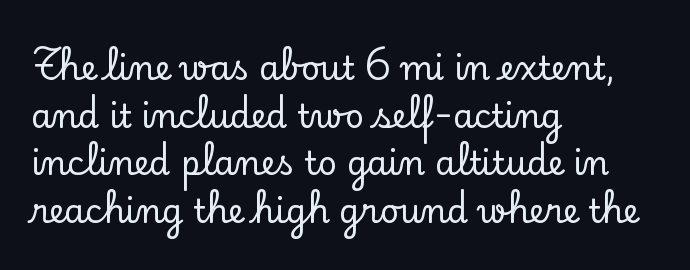
This block has exactly the height ordinary leading produces. Spacing between characters is what you'd get straight out of the box. If you drew a ruler down the left edge, every line would touch it. Posture: vertical. The foot of each line stays bare and open. Here the designer chose a conventional face with non-uniform glyph widths.
